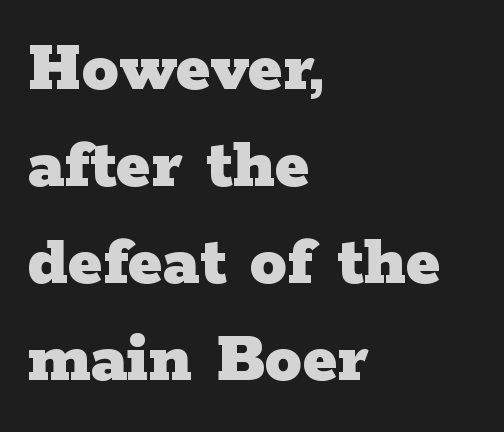
Q: Is the text bold? A: Yes.
Q: Is the text italic (slanted)? A: No, it is upright.
Q: Is the typeface a serif or a sans-serif typeface? A: Serif.
Q: Is the text underlined? A: No.
Q: How is the paragraph aligned? A: Left-aligned.
Q: Is the spacing between letters normal or unusually wide? A: Normal.
Q: Is the spacing between lines tight, normal or loose? A: Normal.
Q: Width (condensed, normal, or wide)? A: Wide.
Q: Stroke contrast? A: Low.
Q: x-height? A: Medium.
Q: Monospaced? A: No.
